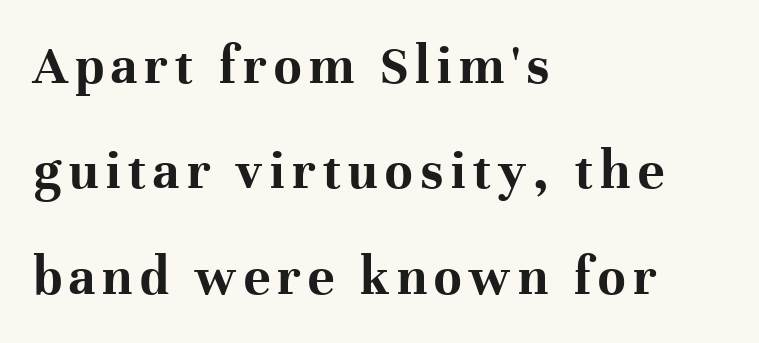
The image shows 56 px bold serif type, upright; set left-aligned, line spacing 1.88x, not underlined; high stroke contrast and a medium x-height.
